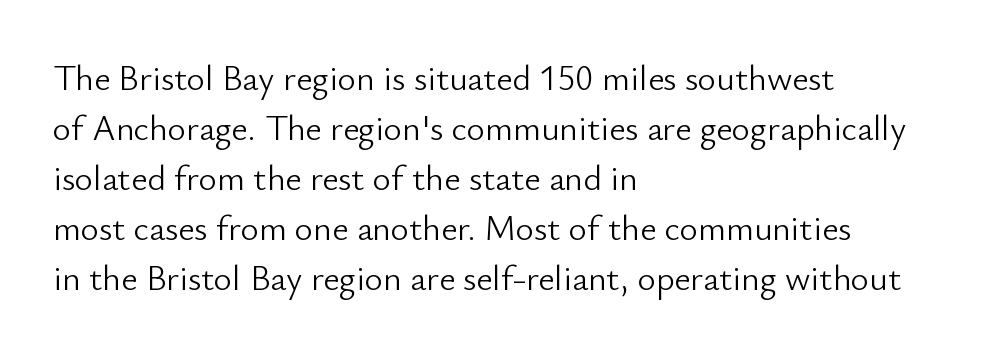
The paragraph shown leans on its left margin. The glyphs are unaccompanied by any horizontal stroke below them. Rendered with straight, roman letterforms. Grotesque or geometric, the face here clearly has no serifs. You could call the tracking neutral — neither tight nor loose.
